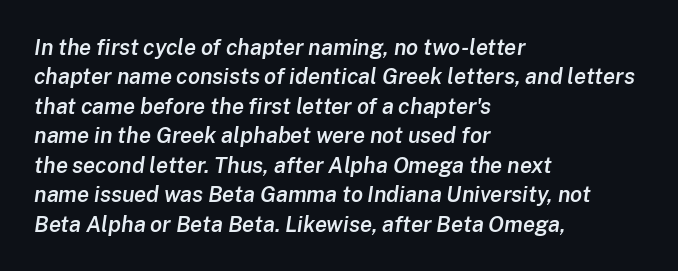
The specimen reads as italic at a glance. Line spacing here is normal. As a designer I'd log this as weight 600, semibold. Typeset ragged right — the left edge is the straight one. Short note: letters normally spaced. Bare-footed words on every line.
